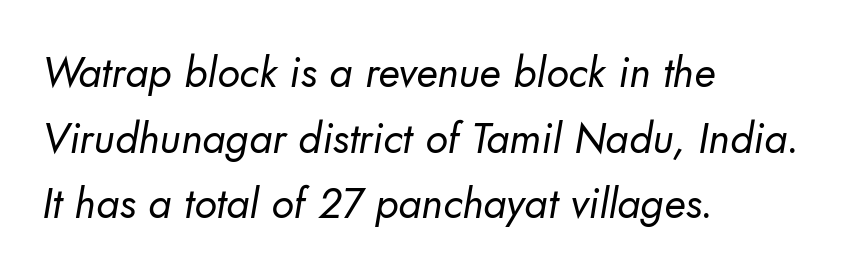
Think of a printed novel: that variable character pitch is what you see here. The cut favours lightness, reaching ordinary text weight at its darkest. Short note: letters normally spaced. The space between consecutive lines is moderate.
